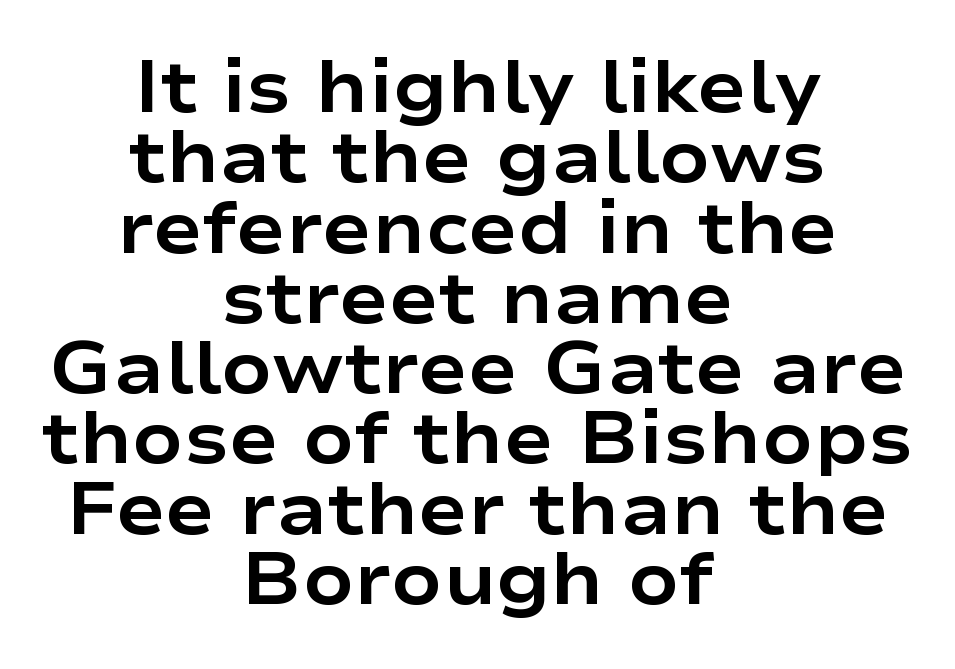
Q: Is the text bold? A: Yes.
Q: Is the text italic (slanted)? A: No, it is upright.
Q: Is the typeface a serif or a sans-serif typeface? A: Sans-serif.
Q: Is the text underlined? A: No.
Q: How is the paragraph aligned? A: Centered.
Q: Is the spacing between letters normal or unusually wide? A: Normal.
Q: Is the spacing between lines tight, normal or loose? A: Tight.
Q: Width (condensed, normal, or wide)? A: Wide.
Q: Stroke contrast? A: Low.
Q: x-height? A: Medium.
Q: Monospaced? A: No.
